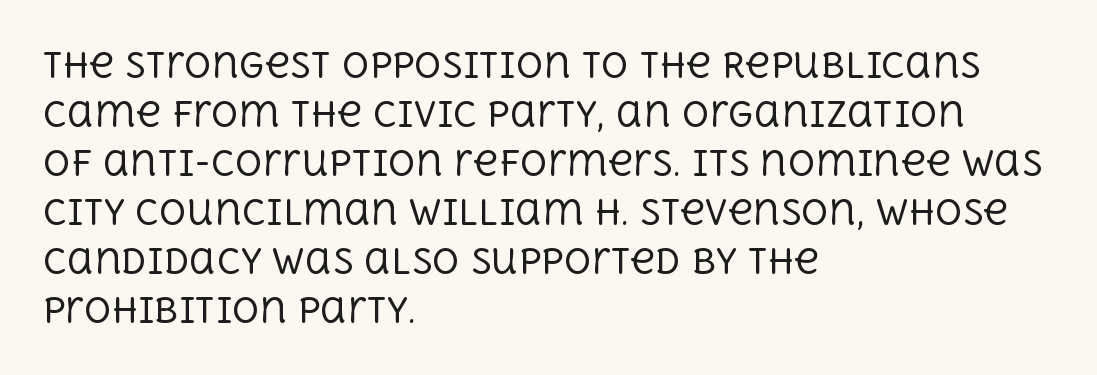
Descender tails drop into unmarked territory. Think of a printed novel: that variable character pitch is what you see here. Old-style or modern, the face here clearly has serifs. The strokes carry an ordinary text weight at most. The letters stand straight up with perfectly vertical stems. The leading is moderate, giving the passage an even texture.
